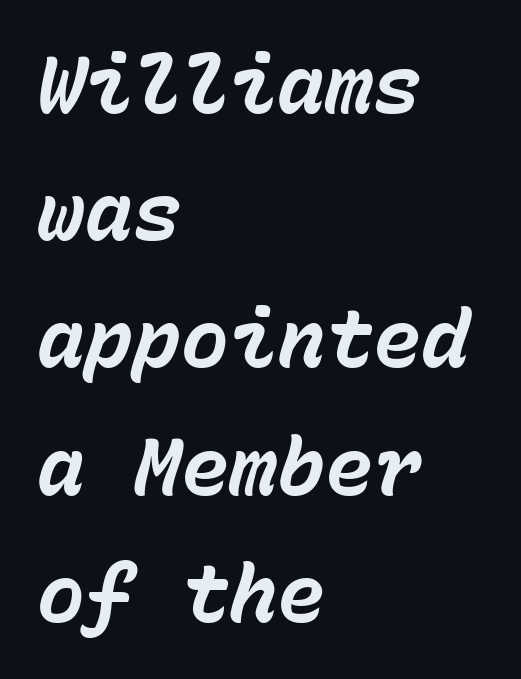
Q: Is the text bold? A: Yes.
Q: Is the text italic (slanted)? A: Yes, it leans right by about 15 degrees.
Q: Is the text underlined? A: No.
Q: How is the paragraph aligned? A: Left-aligned.
Q: Is the spacing between letters normal or unusually wide? A: Normal.
Q: Is the spacing between lines tight, normal or loose? A: Normal.
Q: Width (condensed, normal, or wide)? A: Normal.
Q: Stroke contrast? A: Low.
Q: x-height? A: Medium.
Q: Monospaced? A: Yes.
